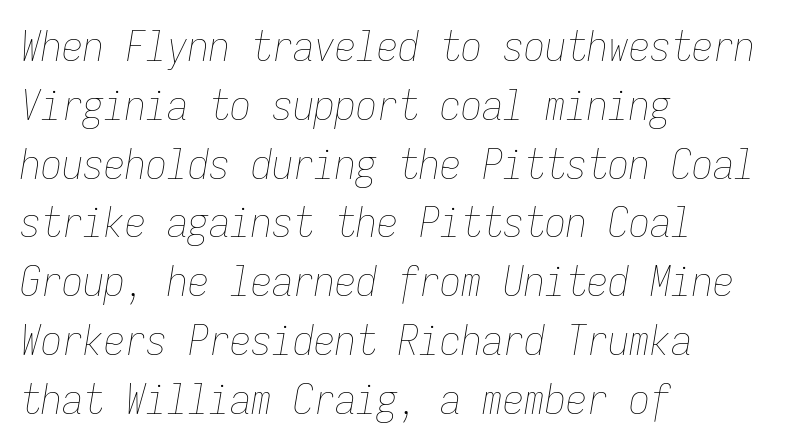
Here the glyphs are tracked normally, forming tight word shapes. Baseline-to-baseline distance is the conventional proportion of letter height. If you drew a line through each stem, it would be angled. This sample has the even, mechanical cadence of fixed-width lettering. The specimen omits any rule beneath the text block's lines.
